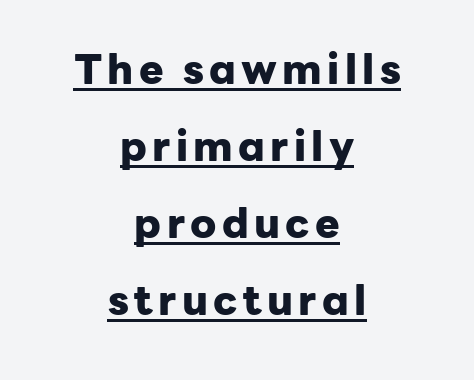
Q: Is the text bold? A: Yes.
Q: Is the text italic (slanted)? A: No, it is upright.
Q: Is the typeface a serif or a sans-serif typeface? A: Sans-serif.
Q: Is the text underlined? A: Yes.
Q: How is the paragraph aligned? A: Centered.
Q: Width (condensed, normal, or wide)? A: Normal.
Q: Stroke contrast? A: Low.
Q: x-height? A: Medium.
Q: Monospaced? A: No.
